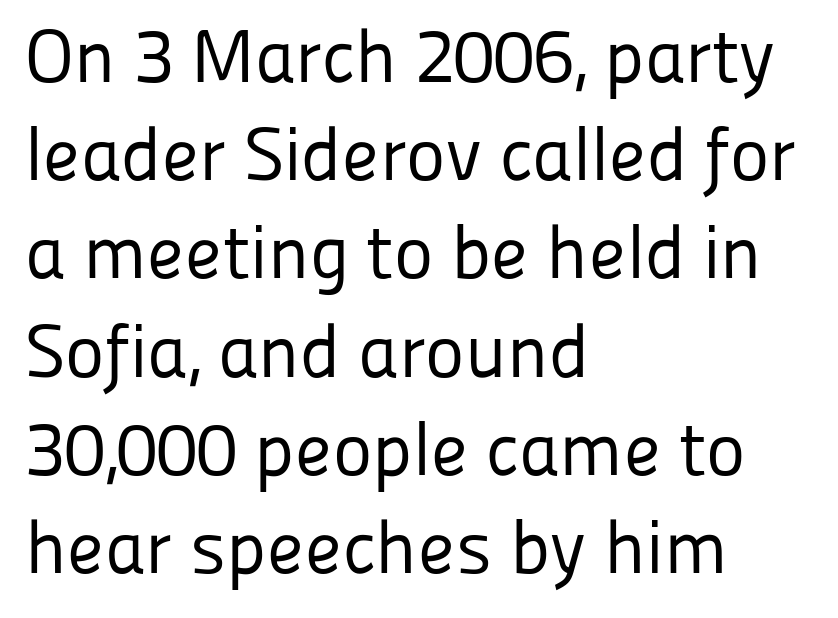
{"serif": "no", "italic": "no", "bold": "no", "weight": "regular", "width": "normal", "stroke_contrast": "low", "x_height": "medium", "monospaced": "no", "underline": "no", "align": "left", "line_spacing": "normal", "line_spacing_ratio": 1.31, "letter_spacing": "normal", "letter_spacing_em": 0.0, "glyph_px": 75}
